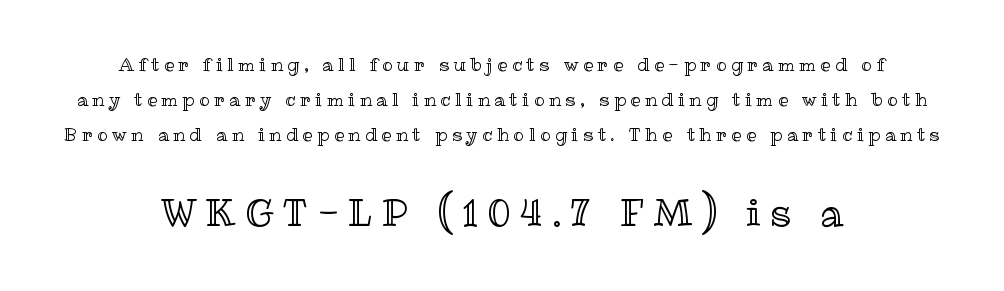
{"italic": "no", "width": "normal", "x_height": "medium", "monospaced": "no", "underline": "no", "align": "center", "line_spacing": "loose", "line_spacing_ratio": 1.95, "letter_spacing": "wide", "letter_spacing_em": 0.25, "larger_block": "second", "size_ratio": 2.06, "glyph_px": 37}
